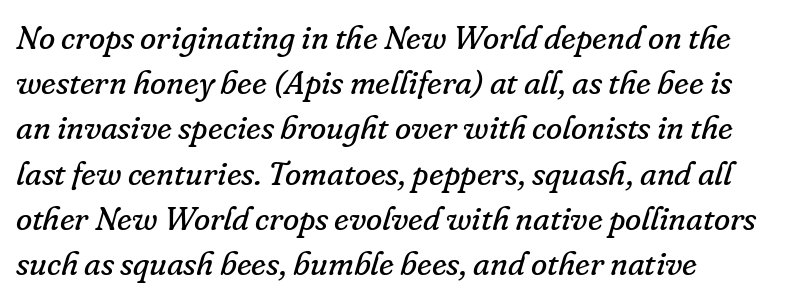
The rendering uses natural spacing where letterforms have individual widths. To sum up the face: it has serifs. Does extra space separate the letters? No, they use regular spacing. Heft: none added — not bold. Is there much room between lines? A standard amount, neither cramped nor airy. Glance below the letters and you will spot only blank space.
